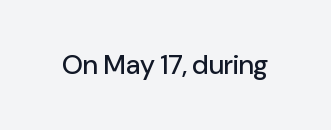
This rendering leaves character spacing at its baseline value. Has an underline been added? It has not. No italicization has been applied; the sample stays upright.
